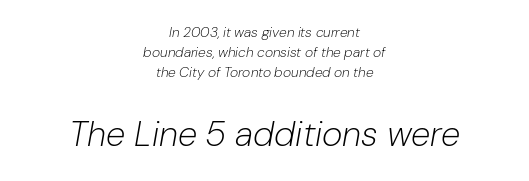
Every character sits at an angle, as italics do. Larger block? The one below; the one above is distinctly smaller. Compared with a flush-left layout, this one balances lines on the center instead. Characters follow at the spacing the type designer built in. Think standard paragraph weight, or any step lighter than that.
